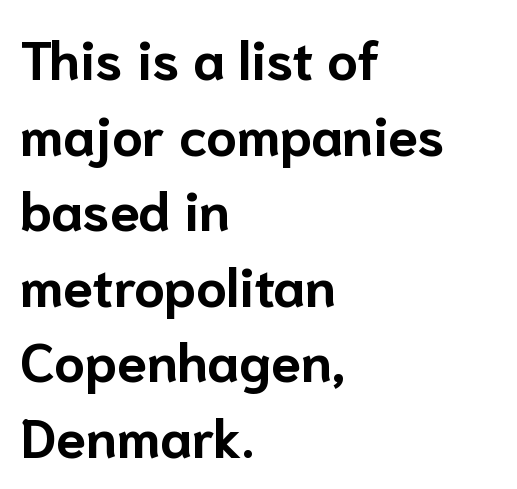
The image shows 54 px bold sans-serif type, upright; set left-aligned, normal line spacing (1.4x), normal letter spacing, not underlined; low stroke contrast and a medium x-height.
